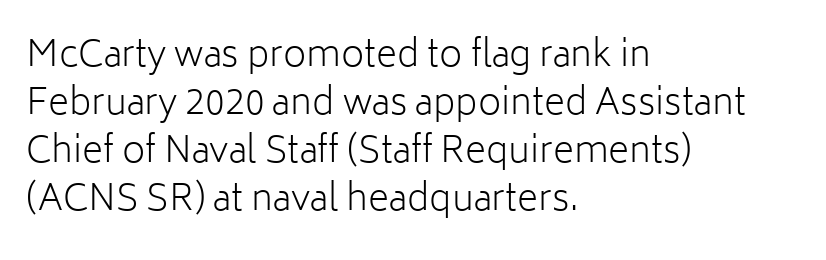
The image shows 36 px light sans-serif type, upright; set left-aligned, normal line spacing (1.33x), normal letter spacing, not underlined; low stroke contrast and a medium x-height.
